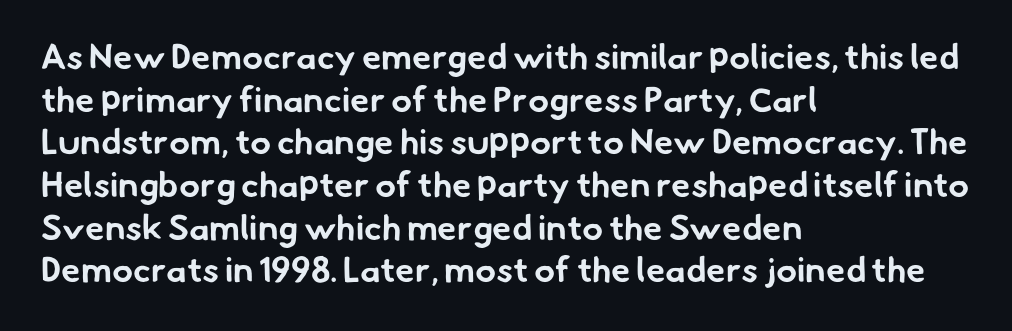
{"serif": "no", "bold": "yes", "weight": "bold", "width": "normal", "stroke_contrast": "low", "x_height": "small", "monospaced": "no", "underline": "no", "align": "left", "line_spacing_ratio": 1.22, "letter_spacing": "normal", "letter_spacing_em": 0.0, "glyph_px": 35}
